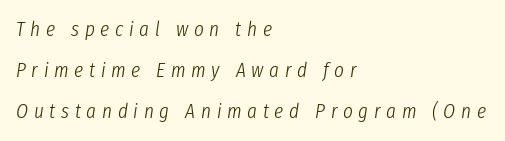
{"italic": "yes", "lean": "right", "slant_degrees": 8, "bold": "no", "underline": "no", "align": "left", "line_spacing": "loose", "line_spacing_ratio": 1.96, "letter_spacing": "wide", "letter_spacing_em": 0.27, "glyph_px": 21}
